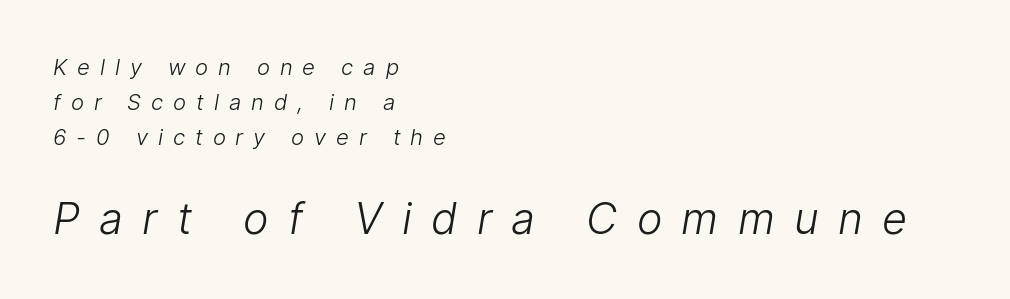
{"serif": "no", "bold": "no", "weight": "light", "width": "normal", "stroke_contrast": "low", "x_height": "medium", "monospaced": "no", "underline": "no", "align": "left", "line_spacing": "normal", "line_spacing_ratio": 1.59, "letter_spacing": "wide", "letter_spacing_em": 0.45, "larger_block": "second", "size_ratio": 1.95, "glyph_px": 43}
